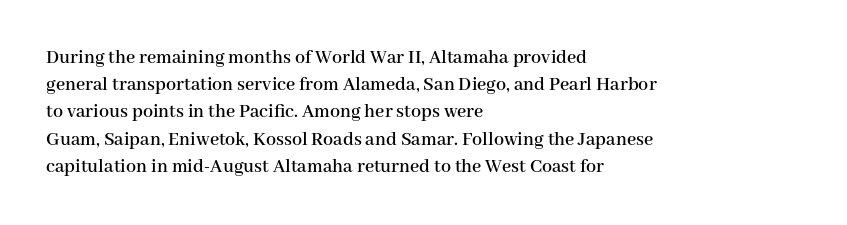
Q: Is the text italic (slanted)? A: No, it is upright.
Q: Is the text underlined? A: No.
Q: How is the paragraph aligned? A: Left-aligned.
Q: Is the spacing between letters normal or unusually wide? A: Normal.
Q: Is the spacing between lines tight, normal or loose? A: Normal.
